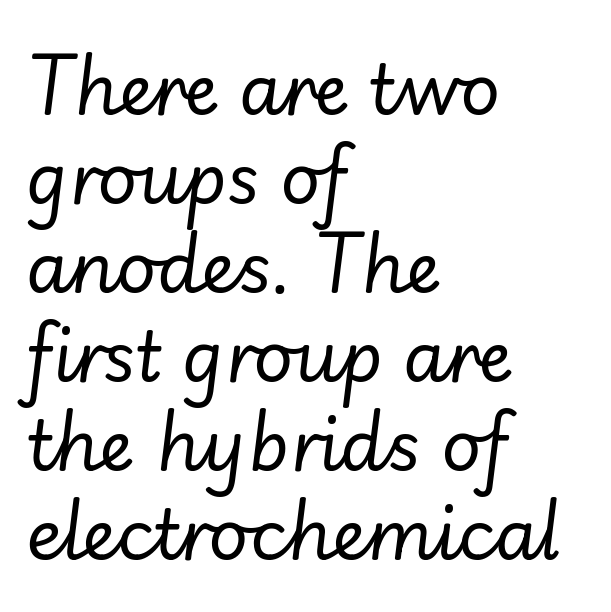
How are the letters spaced? Ordinarily, with no added tracking. Here the designer chose a conventional face with non-uniform glyph widths. No heavy texture on the line: the type isn't bold. The specimen reads as italic at a glance. Leading: standard. The words here are not underlined.
